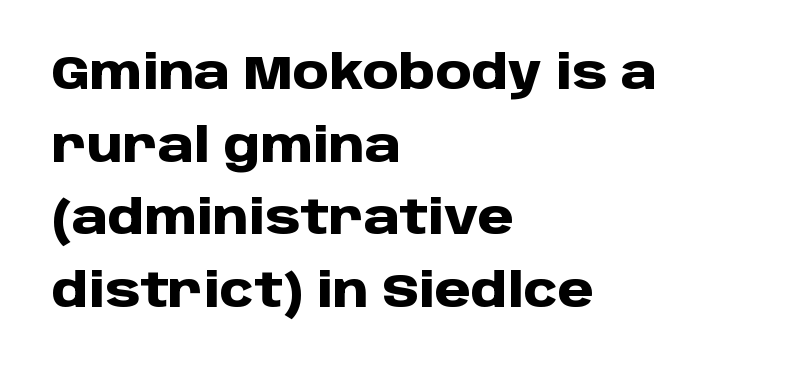
Regarding leading, the lines here are spaced in the standard way. The specimen omits any rule beneath the text block's lines. Emphasis by weight is at full strength: bold. The compositor pushed each line to the left boundary. Italic: no, the glyphs are upright roman.
